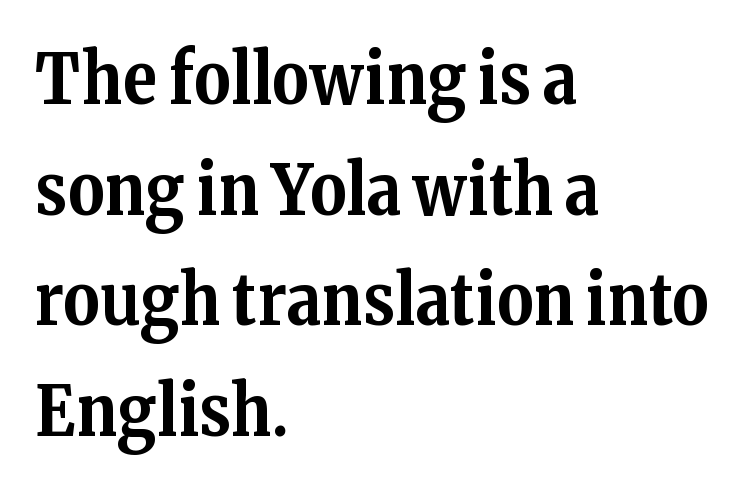
{"serif": "yes", "italic": "no", "bold": "yes", "weight": "bold", "width": "normal", "stroke_contrast": "medium", "x_height": "medium", "monospaced": "no", "underline": "no", "align": "left", "line_spacing": "normal", "line_spacing_ratio": 1.58, "letter_spacing": "normal", "letter_spacing_em": 0.0, "glyph_px": 70}
